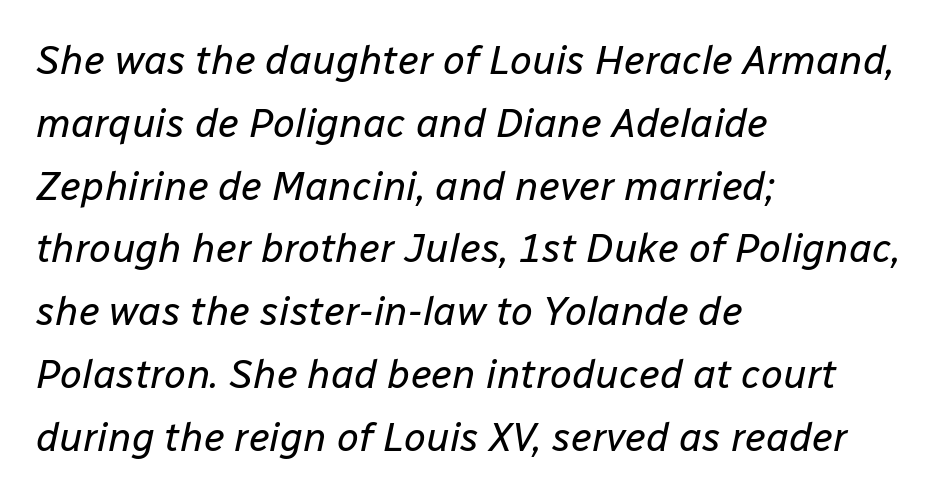
Where is the straight margin? On the left. The passage shown is typed in a proportional face where columns would drift. Heft: none added — not bold. The lines sit at an ordinary, default distance from one another.
